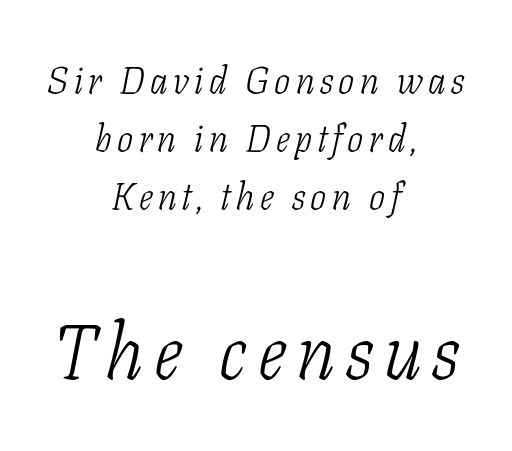
The image shows 77 px light, condensed serif type, italic (leaning right); set centered, normal line spacing (1.53x), not underlined; the second (bottom) block is 2.03x larger; low stroke contrast and a medium x-height.
